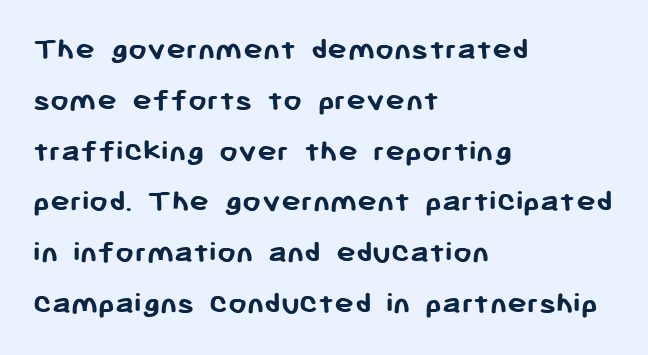
Q: Is the text bold? A: Yes.
Q: Is the text italic (slanted)? A: No, it is upright.
Q: Is the typeface a serif or a sans-serif typeface? A: Sans-serif.
Q: Is the text underlined? A: No.
Q: How is the paragraph aligned? A: Left-aligned.
Q: Is the spacing between letters normal or unusually wide? A: Normal.
Q: Is the spacing between lines tight, normal or loose? A: Normal.
Q: Width (condensed, normal, or wide)? A: Normal.
Q: Stroke contrast? A: Low.
Q: x-height? A: Medium.
Q: Monospaced? A: No.
